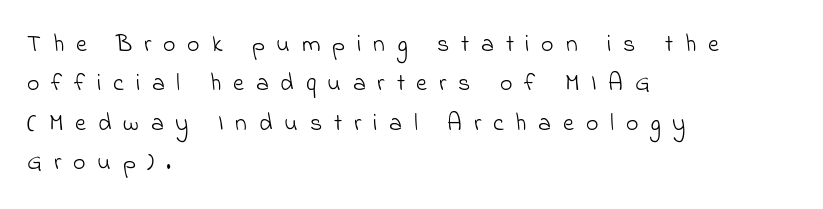
Q: Is the text bold? A: No.
Q: Is the text underlined? A: No.
Q: How is the paragraph aligned? A: Left-aligned.
Q: Is the spacing between letters normal or unusually wide? A: Unusually wide.
Q: Is the spacing between lines tight, normal or loose? A: Normal.
